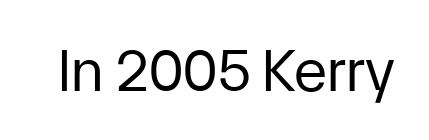
Spacing between characters is what you'd get straight out of the box. Nothing sits at the stroke ends, so this counts as sans-serif. Ascenders rise straight up at ninety degrees. The passage shown is not underscored anywhere. Summary of weight: not heavy and not bold. Proportional: the letters do not fall into vertical columns.
